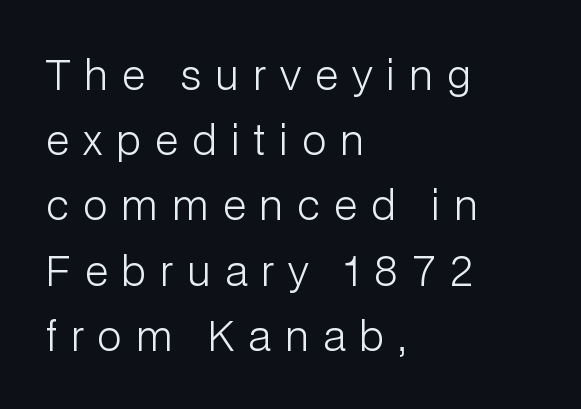
Q: Is the text bold? A: No.
Q: Is the text italic (slanted)? A: No, it is upright.
Q: Is the typeface a serif or a sans-serif typeface? A: Sans-serif.
Q: Is the text underlined? A: No.
Q: How is the paragraph aligned? A: Left-aligned.
Q: Is the spacing between letters normal or unusually wide? A: Unusually wide.
Q: Is the spacing between lines tight, normal or loose? A: Normal.
Q: Width (condensed, normal, or wide)? A: Normal.
Q: Stroke contrast? A: Low.
Q: x-height? A: Medium.
Q: Monospaced? A: No.
